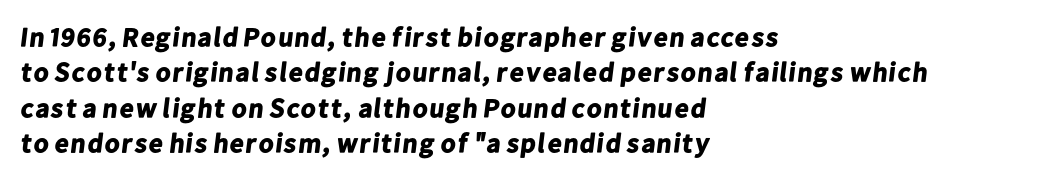
In terms of leading, this rendering sits right in the middle. The gaps between neighbouring characters are ordinary and unremarkable. The baseline area is clear. Chunky letters — that's bold for sure. The setting favours the left margin, as ordinary paragraphs usually do.
